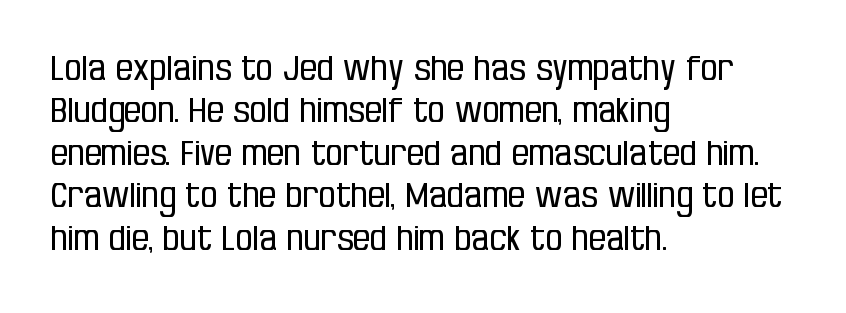
Lines of text with bare space underneath. The typography opts for an upright posture over an oblique one. Character widths vary here, with narrow letters taking less room than wide ones. The rendering uses a moderate line-height, typical for paragraphs.
